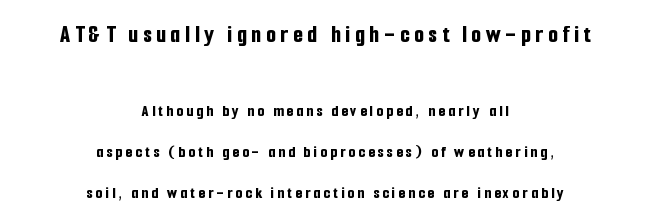
Q: Is the text bold? A: Yes.
Q: Is the text italic (slanted)? A: No, it is upright.
Q: Is the text underlined? A: No.
Q: How is the paragraph aligned? A: Centered.
Q: Is the spacing between lines tight, normal or loose? A: Loose.
Q: Which block of text is set in a larger size, the first (top) or the second (bottom)? A: The first (top) one.
